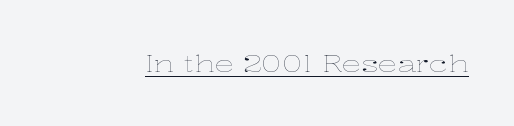
Underlined type. When letters stand straight like this, we call the style roman or upright. The line texture is even and compact thanks to regular tracking. The strokes carry an ordinary text weight at most.
